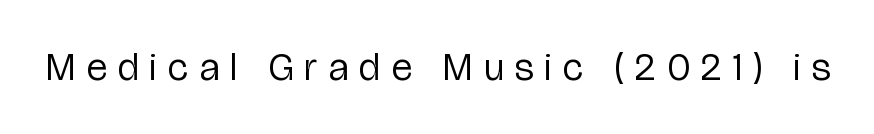
The image shows 39 px regular-weight, condensed sans-serif type, upright; set unusually wide letter spacing (+0.29 em), not underlined; low stroke contrast and a medium x-height.
